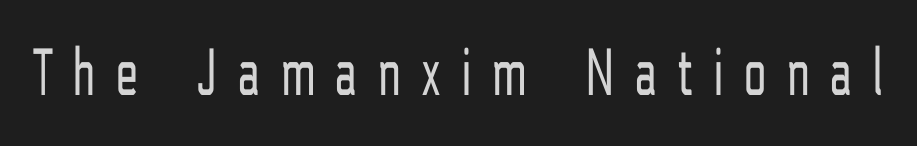
{"serif": "no", "italic": "no", "bold": "no", "weight": "light", "width": "condensed", "stroke_contrast": "low", "x_height": "medium", "monospaced": "no", "underline": "no", "letter_spacing": "wide", "letter_spacing_em": 0.32, "glyph_px": 69}
